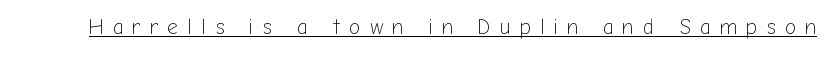
{"italic": "no", "bold": "no", "underline": "yes", "letter_spacing": "wide", "letter_spacing_em": 0.44, "glyph_px": 21}
